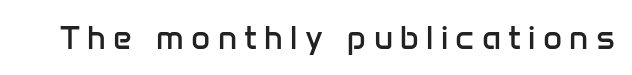
The image shows 33 px regular-weight sans-serif type, upright; set unusually wide letter spacing (+0.22 em), not underlined; low stroke contrast and a medium x-height.
